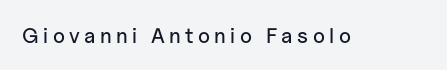
{"italic": "no", "underline": "no", "letter_spacing": "wide", "letter_spacing_em": 0.21, "glyph_px": 21}
